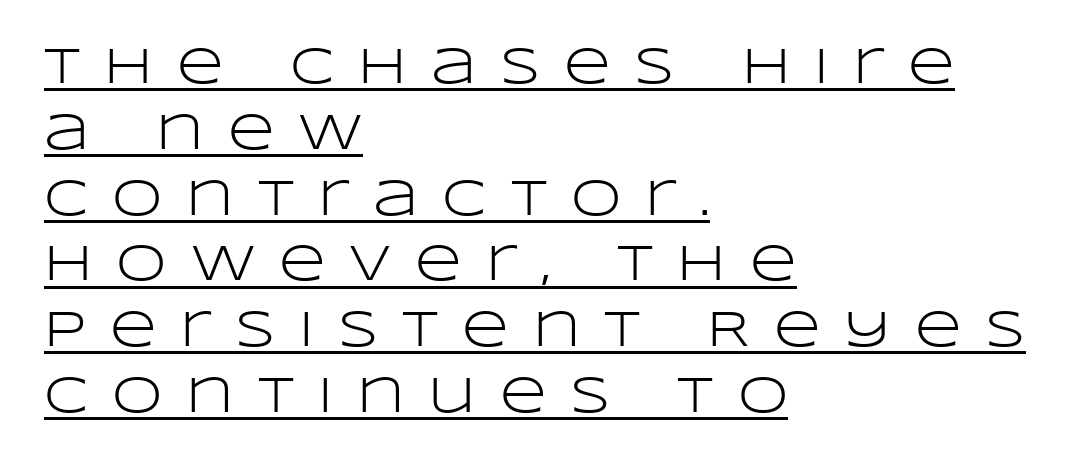
Emphasis is given by a line drawn under the lettering. Honestly, the letter spacing is so wide it's the main thing you notice. This sample has the flowing, uneven cadence of proportional lettering. To sum up the face: it is a sans, with no serifs. The weight tops out at a normal text grade.
